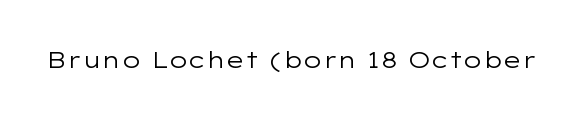
The image shows 23 px text type, upright; set normal letter spacing, not underlined.
